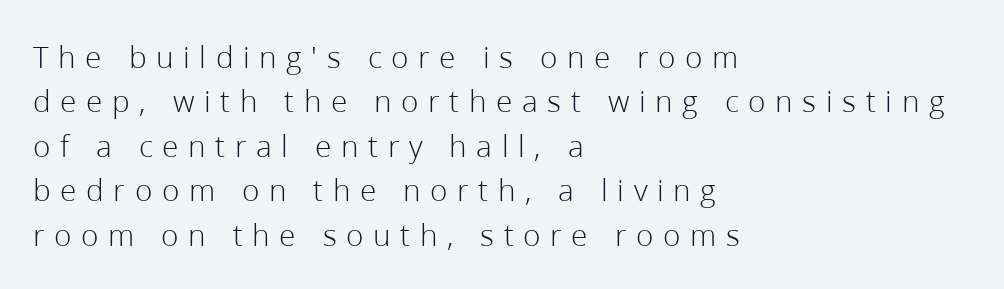
The passage is arranged the way most books set body copy — flush left. No italicization has been applied; the sample stays upright. Check the space under the baseline: it is left empty. Successive baselines arrive at the customary interval.
